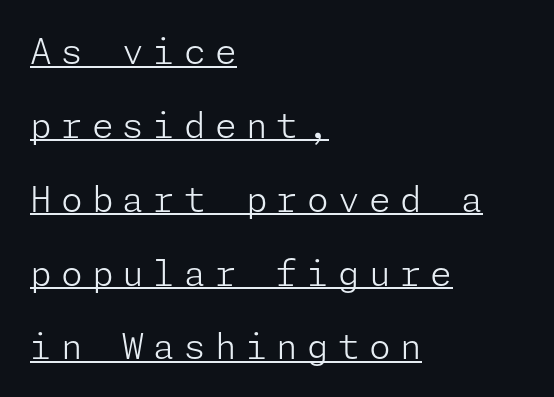
Airy leading. Notice how the passage keeps a crisp vertical edge on the left only. Honestly, the letter spacing is so wide it's the main thing you notice. This is the regular roman posture of the typeface.
